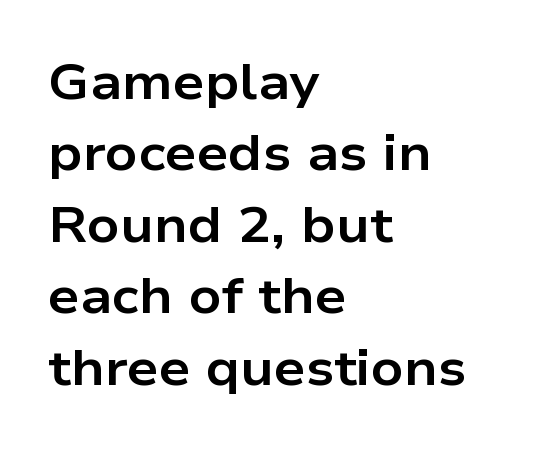
The image shows 50 px bold, wide sans-serif type, upright; set left-aligned, normal line spacing (1.43x), normal letter spacing, not underlined; low stroke contrast and a medium x-height.
